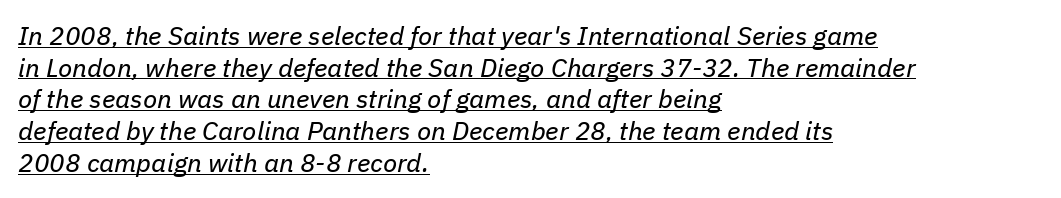
The image shows 26 px text type, italic (leaning right); set left-aligned, line spacing 1.22x, normal letter spacing, underlined.
